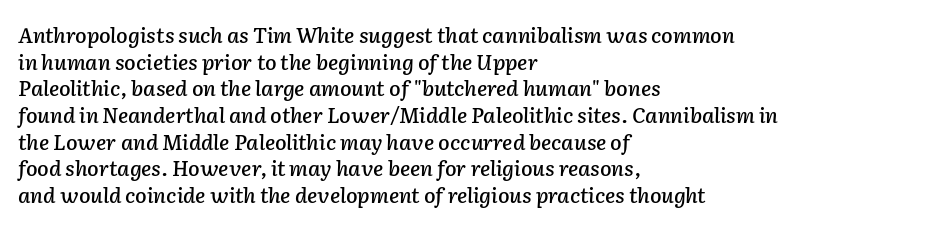
{"italic": "yes", "lean": "right", "slant_degrees": 2, "underline": "no", "align": "left", "line_spacing": "normal", "line_spacing_ratio": 1.27, "letter_spacing": "normal", "letter_spacing_em": 0.0, "glyph_px": 21}
